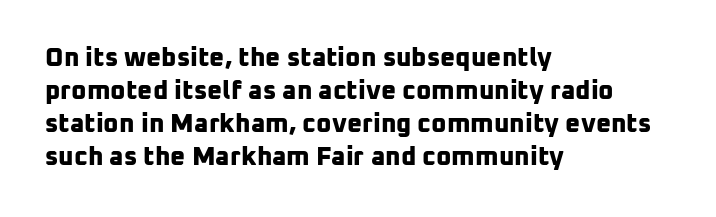
Does the leading feel generous? No, just average. Letters rest on an invisible, unmarked baseline. The glyphs have the mass of a bold cut. Typeset ragged right — the left edge is the straight one.
